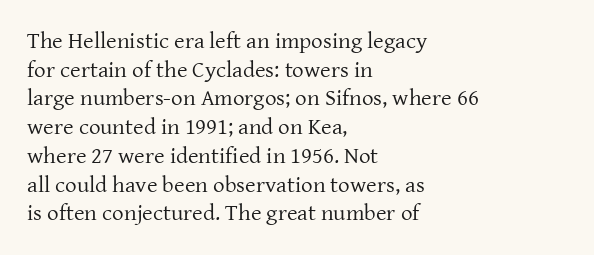
The image shows 23 px text type, upright; set left-aligned, normal line spacing (1.25x), normal letter spacing, not underlined.
